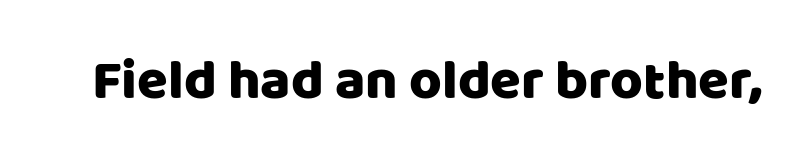
Q: Is the text italic (slanted)? A: No, it is upright.
Q: Is the typeface a serif or a sans-serif typeface? A: Sans-serif.
Q: Is the text underlined? A: No.
Q: Is the spacing between letters normal or unusually wide? A: Normal.
Q: Width (condensed, normal, or wide)? A: Normal.
Q: Stroke contrast? A: Low.
Q: x-height? A: Large.
Q: Monospaced? A: No.
